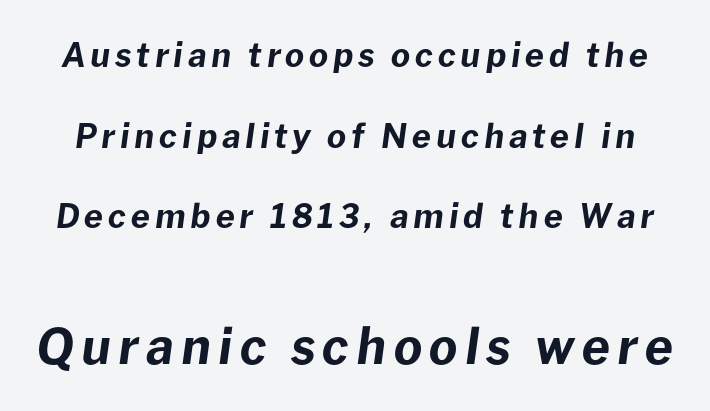
{"italic": "yes", "lean": "right", "slant_degrees": 8, "bold": "yes", "weight": "bold", "width": "normal", "stroke_contrast": "low", "x_height": "medium", "monospaced": "no", "underline": "no", "line_spacing": "loose", "line_spacing_ratio": 2.44, "larger_block": "second", "size_ratio": 1.48, "glyph_px": 49}
